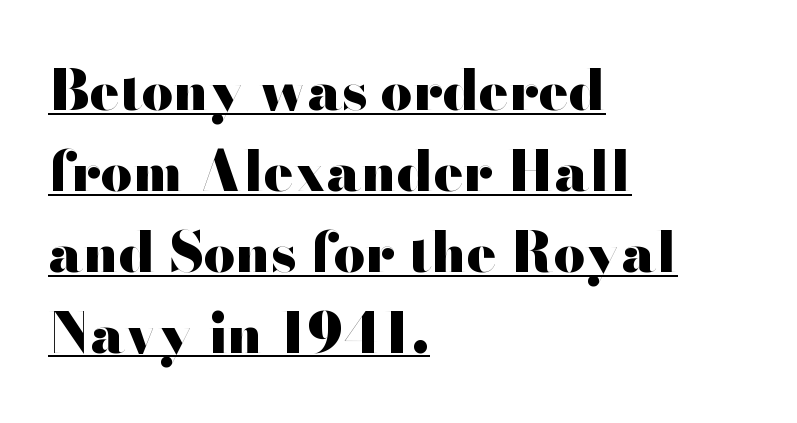
Short note: letters normally spaced. Proportional: the letters do not fall into vertical columns. The paragraph has a hard left edge and a soft right edge. Baseline-to-baseline distance is the conventional proportion of letter height. Weight: bold.
